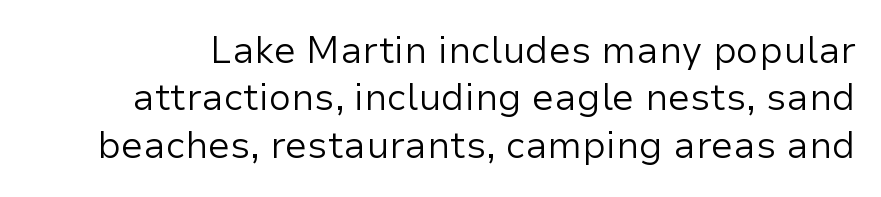
Q: Is the text bold? A: No.
Q: Is the text italic (slanted)? A: No, it is upright.
Q: Is the typeface a serif or a sans-serif typeface? A: Sans-serif.
Q: Is the text underlined? A: No.
Q: Is the spacing between letters normal or unusually wide? A: Normal.
Q: Is the spacing between lines tight, normal or loose? A: Normal.
Q: Width (condensed, normal, or wide)? A: Normal.
Q: Stroke contrast? A: Low.
Q: x-height? A: Medium.
Q: Monospaced? A: No.
